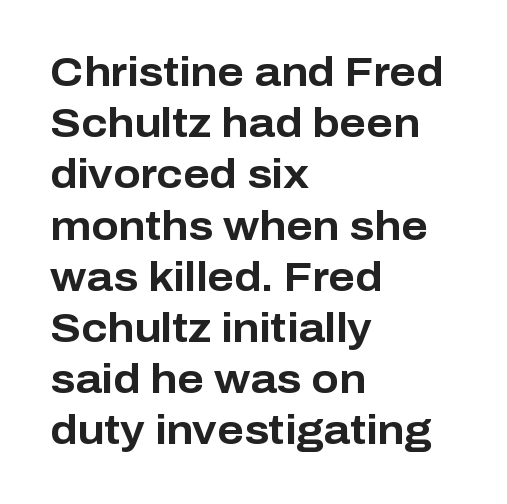
{"serif": "no", "italic": "no", "bold": "yes", "weight": "bold", "width": "normal", "stroke_contrast": "low", "x_height": "medium", "monospaced": "no", "underline": "no", "align": "left", "line_spacing": "normal", "line_spacing_ratio": 1.28, "letter_spacing": "normal", "letter_spacing_em": 0.0, "glyph_px": 40}
